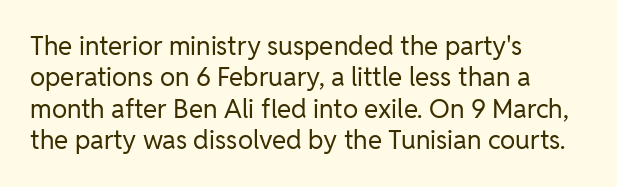
What stands out about the letter spacing? Nothing — it is the standard amount. The rendering anchors every line to the left-hand side. A light-to-regular cut is what we see here. Ordinary non-slanted type is in use.
